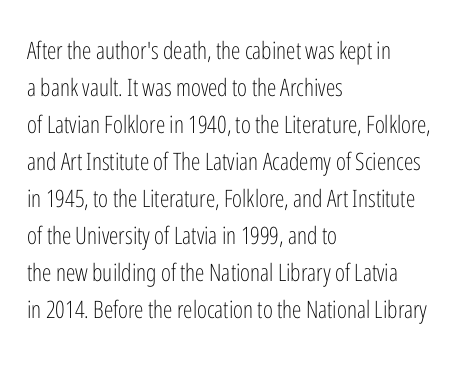
The image shows 24 px text type, upright; set left-aligned, normal line spacing (1.54x), normal letter spacing, not underlined.
